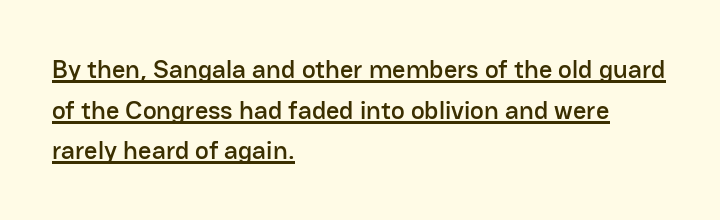
The image shows 26 px text type, upright; set left-aligned, normal line spacing (1.56x), normal letter spacing, underlined.
